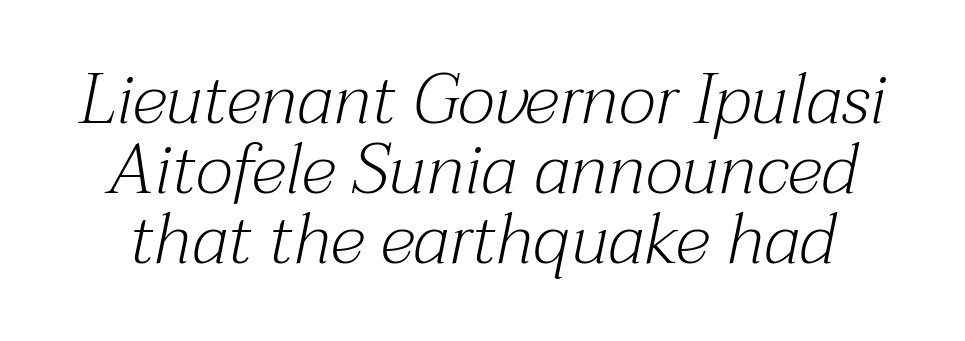
The image shows 70 px light serif type, italic (leaning right); set centered, tight line spacing (1.0x), normal letter spacing, not underlined; medium stroke contrast and a medium x-height.
